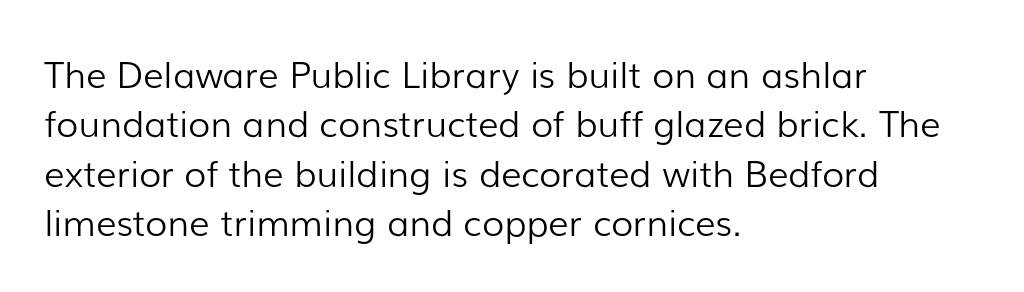
The image shows 36 px light sans-serif type, upright; set left-aligned, normal line spacing (1.37x), normal letter spacing, not underlined; low stroke contrast and a medium x-height.
